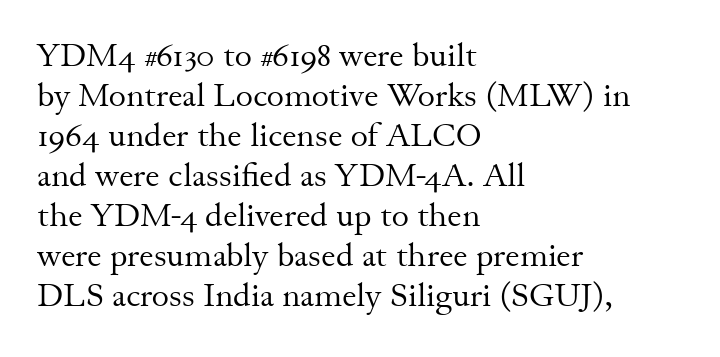
The image shows 33 px regular-weight serif type, upright; set left-aligned, line spacing 1.21x, normal letter spacing, not underlined; medium stroke contrast and a small x-height.
